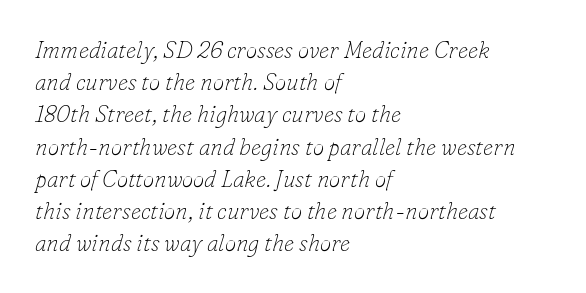
Designer's note — italics engaged. Observe the ordinary spacing: letters are neighbours, not strangers. The area under the type is left untouched. Reading down the block, your eye returns to a fixed left position each line.
